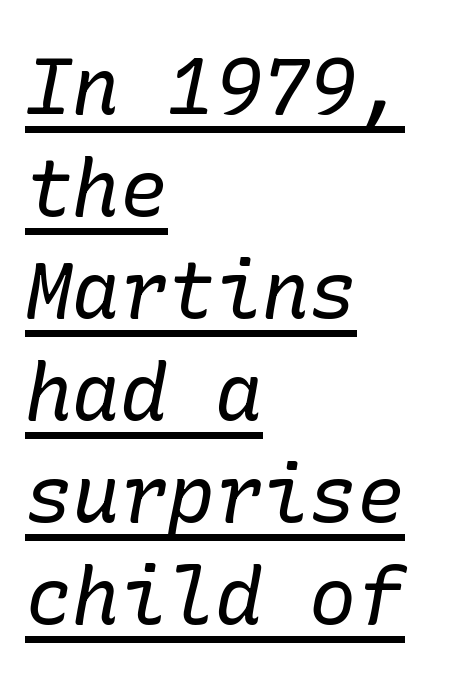
{"italic": "yes", "lean": "right", "slant_degrees": 10, "bold": "no", "weight": "regular", "width": "normal", "stroke_contrast": "low", "x_height": "medium", "underline": "yes", "align": "left", "line_spacing": "normal", "line_spacing_ratio": 1.29, "letter_spacing": "normal", "letter_spacing_em": 0.0, "glyph_px": 79}
